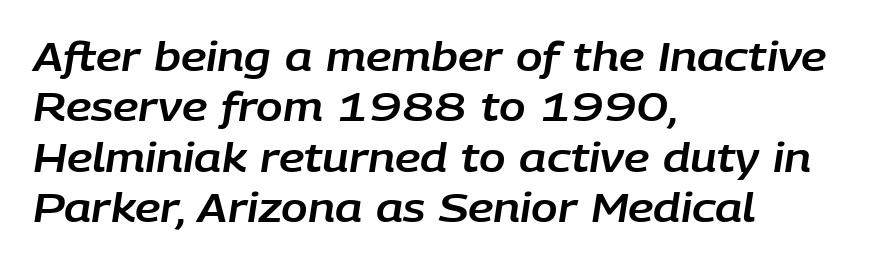
Leftover space on each line is placed entirely after the last word. Evenly set lines give the paragraph a standard silhouette. This rendering features lettering with no underline. This sample uses plain, unmodified letter spacing. Slanted lettering throughout.
